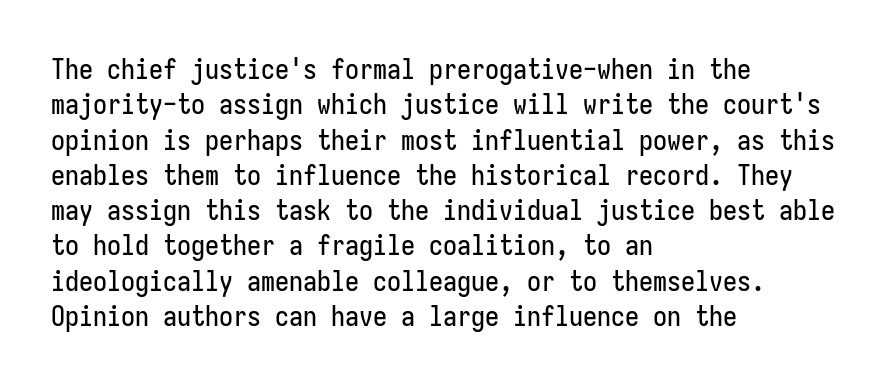
{"serif": "no", "italic": "no", "width": "condensed", "stroke_contrast": "low", "x_height": "medium", "underline": "no", "align": "left", "line_spacing": "normal", "line_spacing_ratio": 1.26, "letter_spacing": "normal", "letter_spacing_em": 0.0, "glyph_px": 28}
